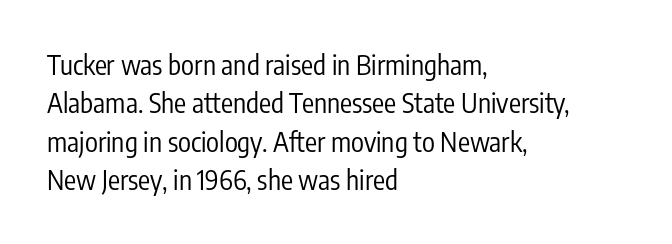
{"italic": "no", "bold": "no", "underline": "no", "align": "left", "line_spacing": "normal", "line_spacing_ratio": 1.42, "letter_spacing": "normal", "letter_spacing_em": 0.0, "glyph_px": 27}
